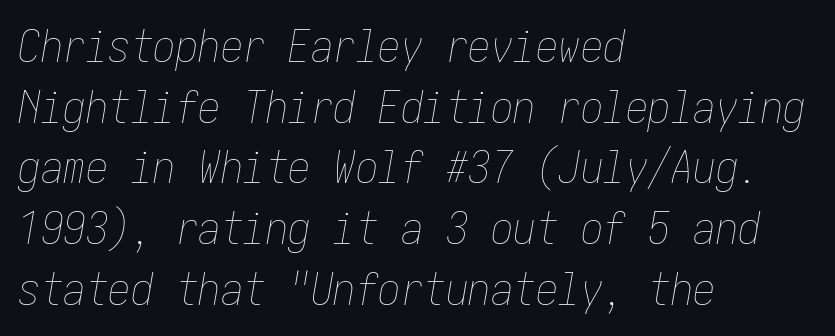
{"italic": "yes", "lean": "right", "slant_degrees": 10, "bold": "no", "weight": "thin", "width": "condensed", "stroke_contrast": "low", "x_height": "medium", "underline": "no", "align": "left", "line_spacing": "normal", "line_spacing_ratio": 1.35, "letter_spacing": "normal", "letter_spacing_em": 0.0, "glyph_px": 45}
